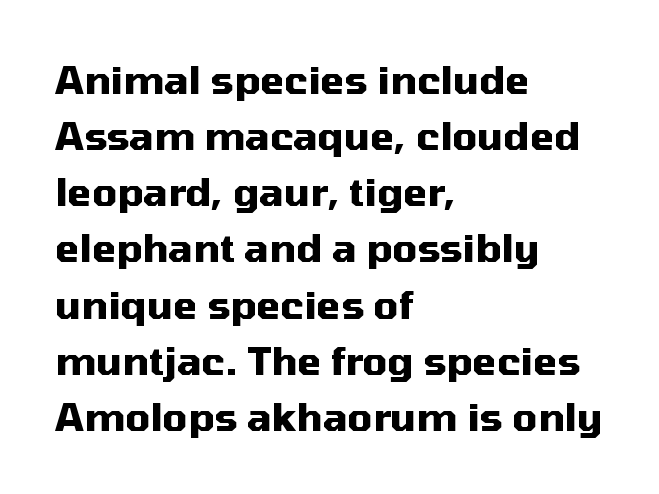
The image shows 39 px heavy sans-serif type, upright; set left-aligned, normal line spacing (1.44x), normal letter spacing, not underlined; medium stroke contrast and a medium x-height.
